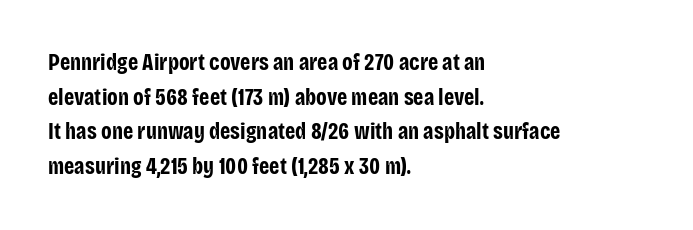
Every stem runs plumb, perpendicular to the baseline. The typesetting leans heavy: a genuine bold. Anything drawn beneath the words? Only blank space. The paragraph shown leans on its left margin. In terms of letterspacing, this is plain default setting. The space between consecutive lines is moderate.
